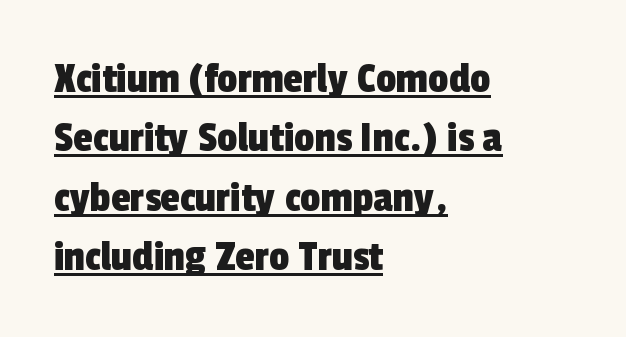
{"serif": "no", "width": "condensed", "x_height": "medium", "monospaced": "no", "underline": "yes", "align": "left", "line_spacing": "normal", "line_spacing_ratio": 1.32, "letter_spacing": "normal", "letter_spacing_em": 0.0, "glyph_px": 45}
